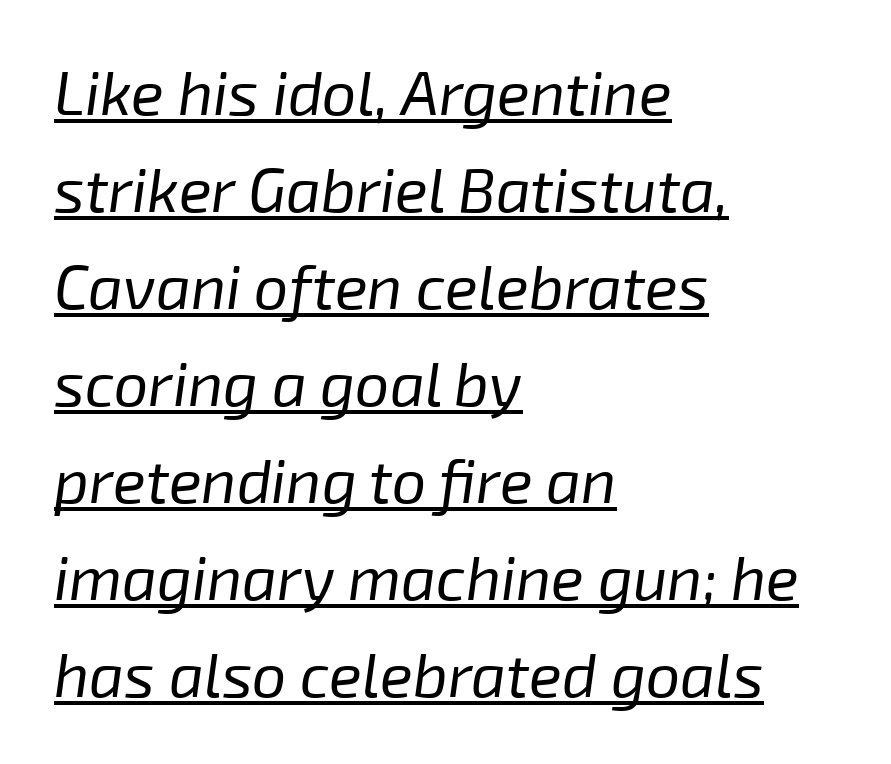
Q: Is the text bold? A: No.
Q: Is the text italic (slanted)? A: Yes, it leans right by about 8 degrees.
Q: Is the text underlined? A: Yes.
Q: How is the paragraph aligned? A: Left-aligned.
Q: Is the spacing between letters normal or unusually wide? A: Normal.
Q: Is the spacing between lines tight, normal or loose? A: Normal.
Q: Width (condensed, normal, or wide)? A: Normal.
Q: Stroke contrast? A: Low.
Q: x-height? A: Medium.
Q: Monospaced? A: No.
